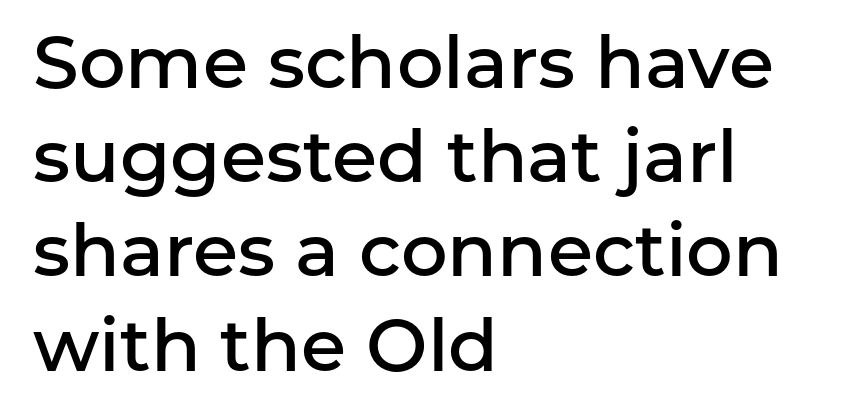
The image shows 73 px semibold sans-serif type, upright; set left-aligned, normal line spacing (1.29x), normal letter spacing, not underlined; low stroke contrast and a medium x-height.
